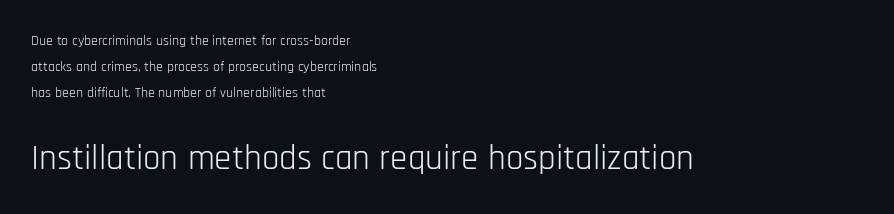
Q: Is the text bold? A: No.
Q: Is the text italic (slanted)? A: No, it is upright.
Q: Is the typeface a serif or a sans-serif typeface? A: Sans-serif.
Q: Is the text underlined? A: No.
Q: How is the paragraph aligned? A: Left-aligned.
Q: Is the spacing between letters normal or unusually wide? A: Normal.
Q: Which block of text is set in a larger size, the first (top) or the second (bottom)? A: The second (bottom) one.
Q: Width (condensed, normal, or wide)? A: Condensed.
Q: Stroke contrast? A: Low.
Q: x-height? A: Large.
Q: Monospaced? A: No.
